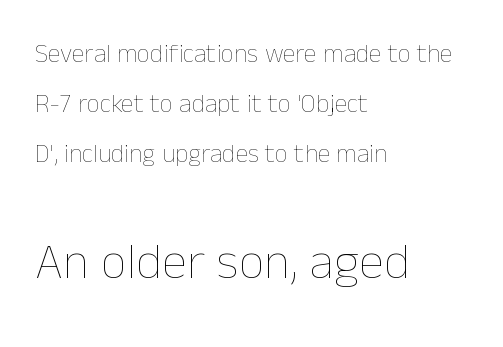
Q: Is the text bold? A: No.
Q: Is the text italic (slanted)? A: No, it is upright.
Q: Is the text underlined? A: No.
Q: How is the paragraph aligned? A: Left-aligned.
Q: Is the spacing between letters normal or unusually wide? A: Normal.
Q: Is the spacing between lines tight, normal or loose? A: Loose.
Q: Which block of text is set in a larger size, the first (top) or the second (bottom)? A: The second (bottom) one.
Q: Width (condensed, normal, or wide)? A: Normal.
Q: Stroke contrast? A: Low.
Q: x-height? A: Medium.
Q: Monospaced? A: No.
